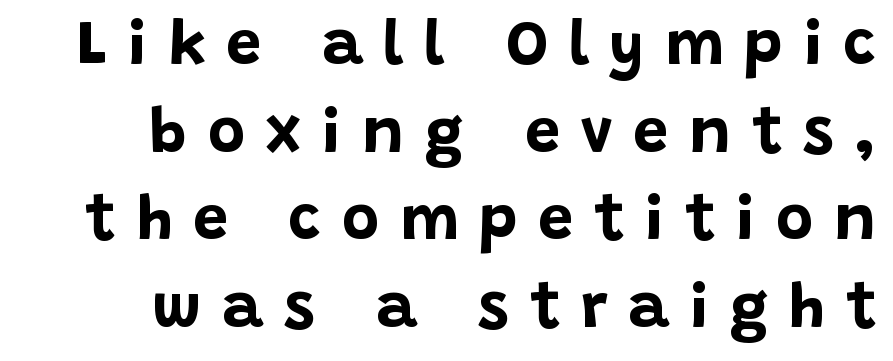
Q: Is the text bold? A: Yes.
Q: Is the text italic (slanted)? A: No, it is upright.
Q: Is the typeface a serif or a sans-serif typeface? A: Sans-serif.
Q: Is the text underlined? A: No.
Q: How is the paragraph aligned? A: Right-aligned.
Q: Is the spacing between letters normal or unusually wide? A: Unusually wide.
Q: Is the spacing between lines tight, normal or loose? A: Normal.
Q: Width (condensed, normal, or wide)? A: Normal.
Q: Stroke contrast? A: Low.
Q: x-height? A: Large.
Q: Monospaced? A: No.
